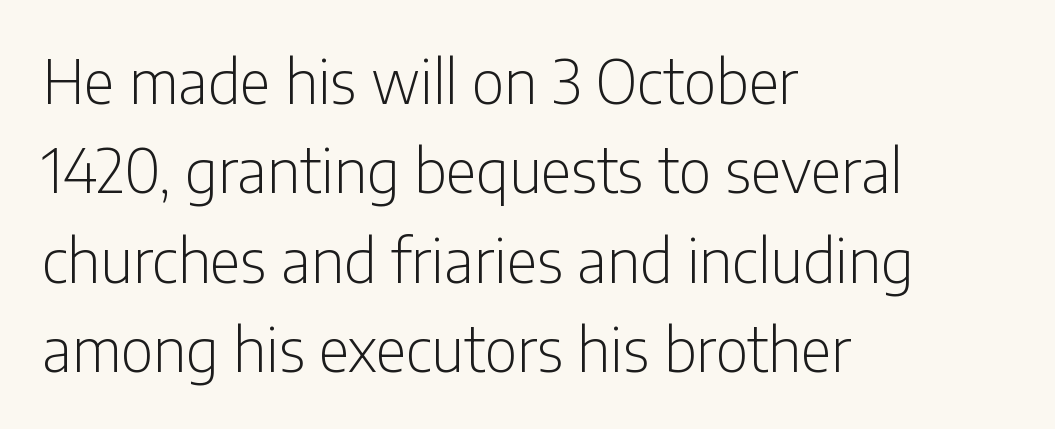
Q: Is the text bold? A: No.
Q: Is the text italic (slanted)? A: No, it is upright.
Q: Is the typeface a serif or a sans-serif typeface? A: Sans-serif.
Q: Is the text underlined? A: No.
Q: How is the paragraph aligned? A: Left-aligned.
Q: Is the spacing between letters normal or unusually wide? A: Normal.
Q: Is the spacing between lines tight, normal or loose? A: Normal.
Q: Width (condensed, normal, or wide)? A: Condensed.
Q: Stroke contrast? A: Low.
Q: x-height? A: Medium.
Q: Monospaced? A: No.
